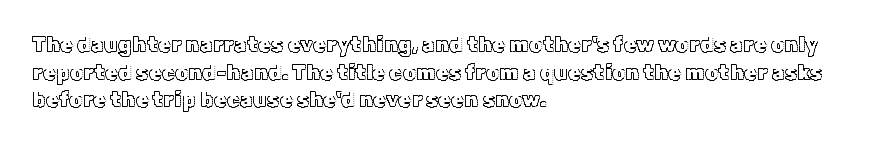
The image shows 21 px text type, upright; set left-aligned, normal line spacing (1.32x), normal letter spacing, not underlined.
